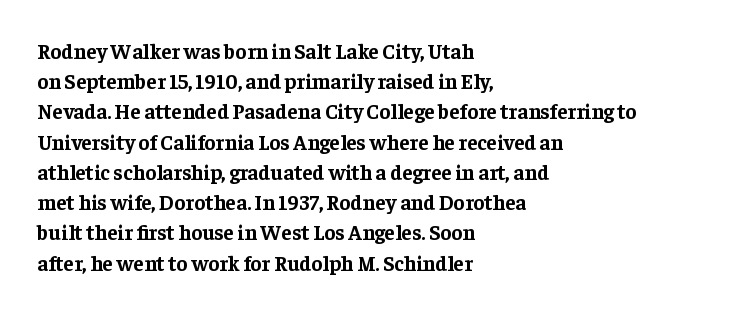
Emphasis by weight is at full strength: bold. Compared with typical body copy, the letter spacing here is the same. The passage shown is not underscored anywhere. Each new line begins a customary step beneath the previous one.
